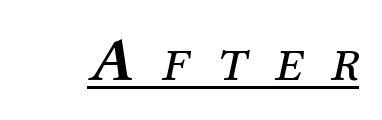
{"serif": "yes", "italic": "yes", "lean": "right", "slant_degrees": 12, "bold": "no", "weight": "regular", "width": "normal", "stroke_contrast": "medium", "x_height": "medium", "monospaced": "no", "underline": "yes", "letter_spacing": "wide", "letter_spacing_em": 0.45, "glyph_px": 62}
